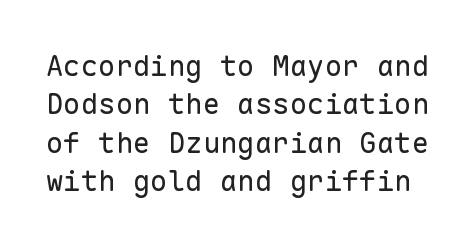
Q: Is the text bold? A: No.
Q: Is the text italic (slanted)? A: No, it is upright.
Q: Is the typeface a serif or a sans-serif typeface? A: Sans-serif.
Q: Is the text underlined? A: No.
Q: Is the spacing between letters normal or unusually wide? A: Normal.
Q: Is the spacing between lines tight, normal or loose? A: Normal.
Q: Width (condensed, normal, or wide)? A: Normal.
Q: Stroke contrast? A: Low.
Q: x-height? A: Medium.
Q: Monospaced? A: Yes.
